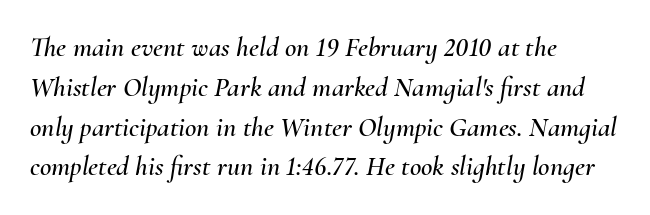
The image shows 28 px text type, italic (leaning right); set left-aligned, normal line spacing (1.42x), normal letter spacing, not underlined; medium stroke contrast and a small x-height.
